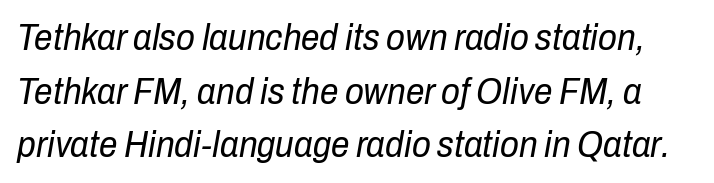
Compared with ordinary roman type, these characters are visibly tilted. Leading matches the norm, producing a regular column. Varying glyph widths throughout — classic text-font behaviour. Plain, unruled lines of type. Counters stay open thanks to moderate or lighter strokes. The passage shown has conventional tracking throughout.
